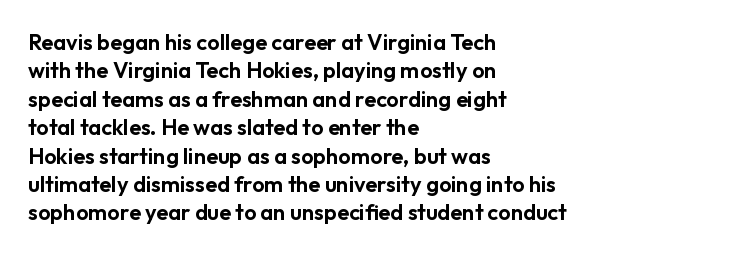
The image shows 22 px text type, upright; set left-aligned, normal line spacing (1.29x), normal letter spacing, not underlined.
